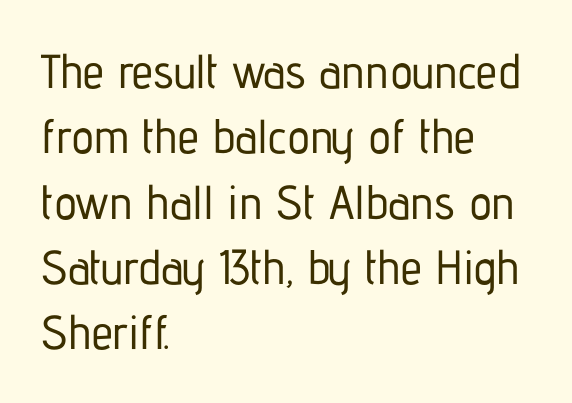
The image shows 48 px condensed sans-serif type, upright; set left-aligned, normal line spacing (1.36x), normal letter spacing, not underlined; low stroke contrast and a medium x-height.
